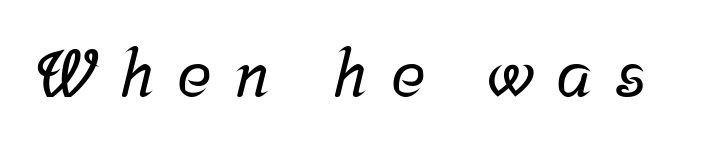
Q: Is the text underlined? A: No.
Q: Is the spacing between letters normal or unusually wide? A: Unusually wide.
Q: Width (condensed, normal, or wide)? A: Normal.
Q: Stroke contrast? A: Low.
Q: x-height? A: Medium.
Q: Monospaced? A: No.
